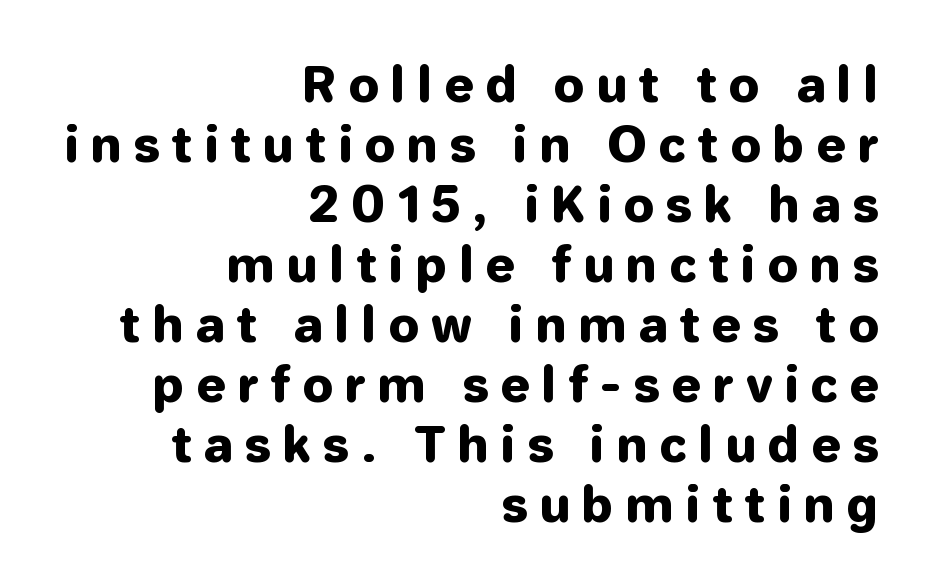
Q: Is the text italic (slanted)? A: No, it is upright.
Q: Is the typeface a serif or a sans-serif typeface? A: Sans-serif.
Q: Is the text underlined? A: No.
Q: How is the paragraph aligned? A: Right-aligned.
Q: Is the spacing between letters normal or unusually wide? A: Unusually wide.
Q: Is the spacing between lines tight, normal or loose? A: Normal.
Q: Width (condensed, normal, or wide)? A: Normal.
Q: Stroke contrast? A: Low.
Q: x-height? A: Medium.
Q: Monospaced? A: No.
